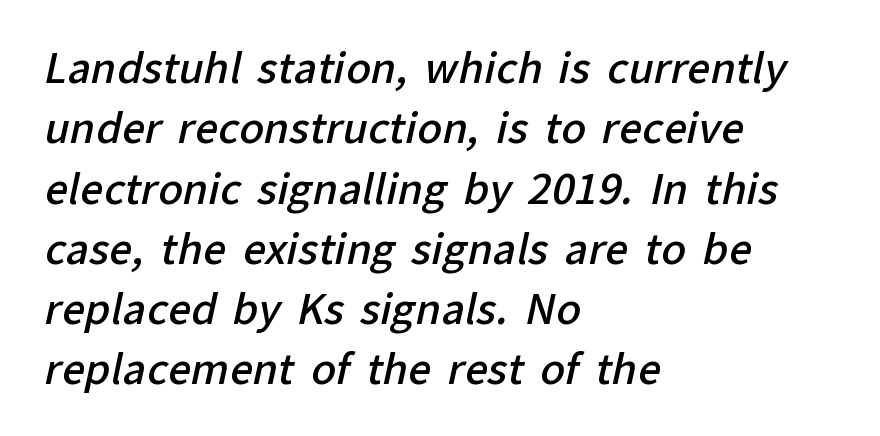
Standard letterfit; no display-style spreading of the glyphs. In terms of weight, the rendering is demibold, just under bold. This sample keeps an unexceptional amount of space between lines. Nope, no serifs anywhere on these letters.
